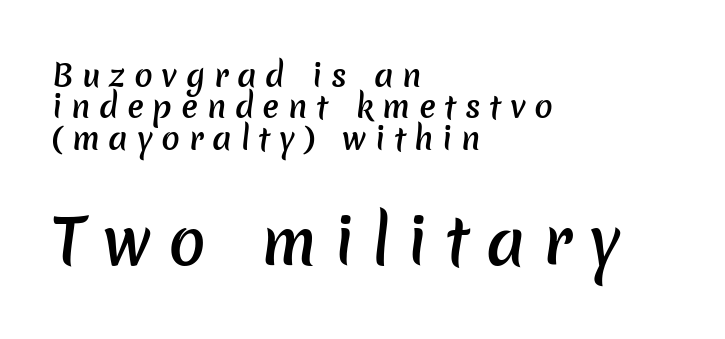
Q: Is the text bold? A: Semi-bold.
Q: Is the typeface a serif or a sans-serif typeface? A: Sans-serif.
Q: Is the text underlined? A: No.
Q: How is the paragraph aligned? A: Left-aligned.
Q: Is the spacing between letters normal or unusually wide? A: Unusually wide.
Q: Is the spacing between lines tight, normal or loose? A: Tight.
Q: Which block of text is set in a larger size, the first (top) or the second (bottom)? A: The second (bottom) one.
Q: Width (condensed, normal, or wide)? A: Normal.
Q: Stroke contrast? A: Low.
Q: x-height? A: Medium.
Q: Monospaced? A: No.
